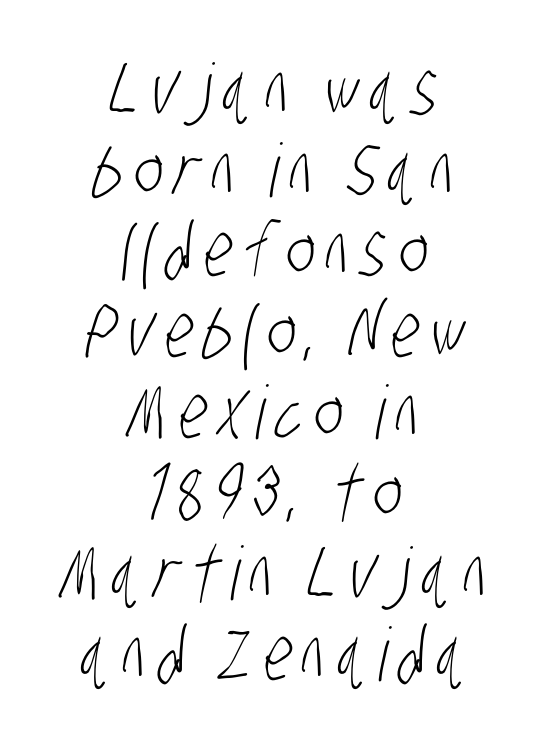
Q: Is the text bold? A: No.
Q: Is the typeface a serif or a sans-serif typeface? A: Sans-serif.
Q: Is the text underlined? A: No.
Q: How is the paragraph aligned? A: Centered.
Q: Is the spacing between lines tight, normal or loose? A: Tight.
Q: Width (condensed, normal, or wide)? A: Condensed.
Q: Stroke contrast? A: Low.
Q: x-height? A: Large.
Q: Monospaced? A: No.
